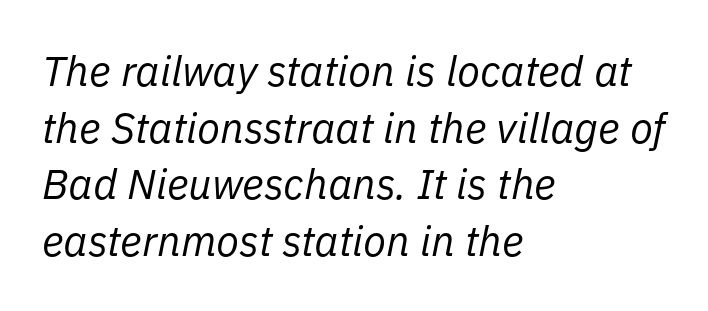
Any mark beneath the type? The region is blank. Italic? Definitely — the glyphs are oblique. Typeset ragged right — the left edge is the straight one. These glyphs show unthickened strokes, regular width or finer. The designer left line spacing at the default. What stands out about the letter spacing? Nothing — it is the standard amount.
